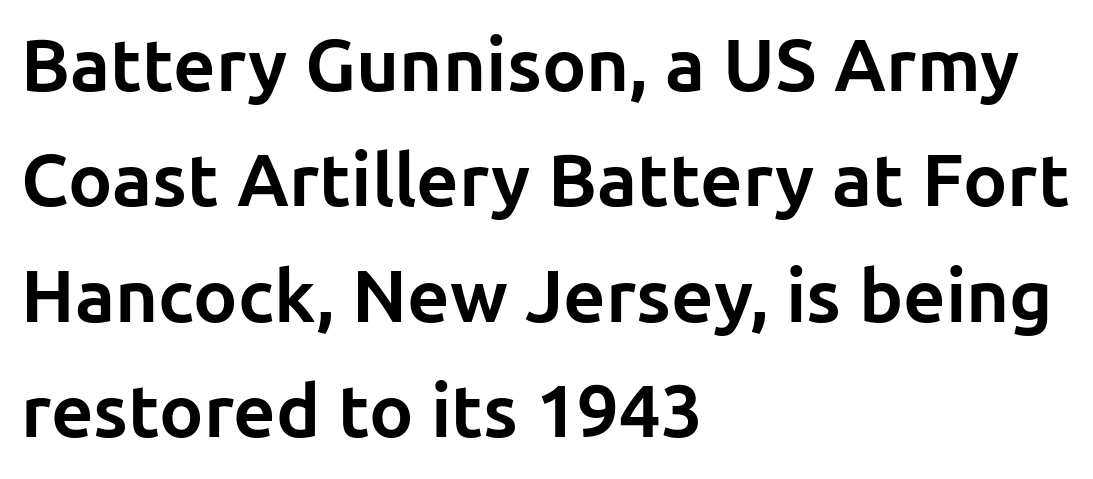
Q: Is the text bold? A: Yes.
Q: Is the text italic (slanted)? A: No, it is upright.
Q: Is the typeface a serif or a sans-serif typeface? A: Sans-serif.
Q: Is the text underlined? A: No.
Q: How is the paragraph aligned? A: Left-aligned.
Q: Is the spacing between letters normal or unusually wide? A: Normal.
Q: Is the spacing between lines tight, normal or loose? A: Normal.
Q: Width (condensed, normal, or wide)? A: Normal.
Q: Stroke contrast? A: Low.
Q: x-height? A: Medium.
Q: Monospaced? A: No.
